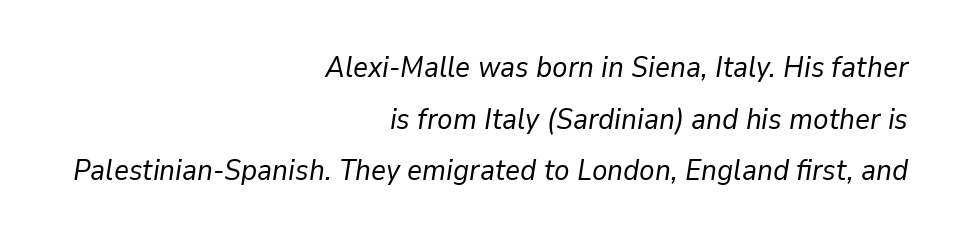
The image shows 29 px regular-weight type, italic (leaning right); set right-aligned, line spacing 1.78x, normal letter spacing, not underlined; low stroke contrast and a medium x-height.
